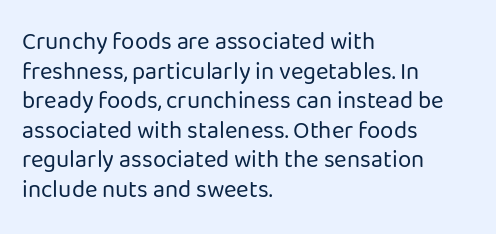
Q: Is the text bold? A: No.
Q: Is the text italic (slanted)? A: No, it is upright.
Q: Is the text underlined? A: No.
Q: How is the paragraph aligned? A: Left-aligned.
Q: Is the spacing between letters normal or unusually wide? A: Normal.
